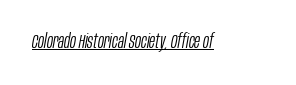
{"italic": "yes", "lean": "right", "slant_degrees": 10, "bold": "no", "underline": "yes", "letter_spacing": "normal", "letter_spacing_em": 0.0, "glyph_px": 20}
